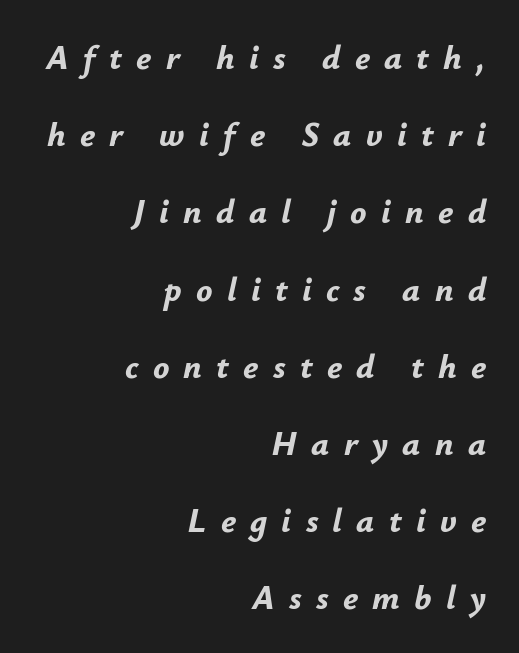
Compared with typical paragraphs, the rows here are farther apart. You'd pick this weight for a headline — it's a proper bold. It's the slanting kind of type. Leftover space on each line is placed entirely before the opening word. Nobody drew a line under any word here.
